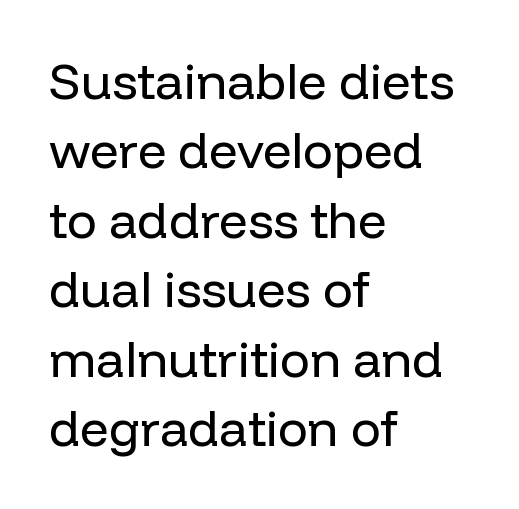
The image shows 50 px regular-weight sans-serif type, upright; set left-aligned, normal line spacing (1.39x), normal letter spacing, not underlined; low stroke contrast and a medium x-height.
